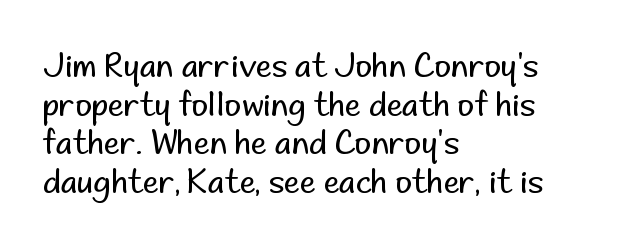
{"serif": "no", "italic": "no", "bold": "no", "weight": "regular", "width": "normal", "stroke_contrast": "low", "x_height": "small", "monospaced": "no", "underline": "no", "align": "left", "line_spacing_ratio": 1.21, "letter_spacing": "normal", "letter_spacing_em": 0.0, "glyph_px": 32}
